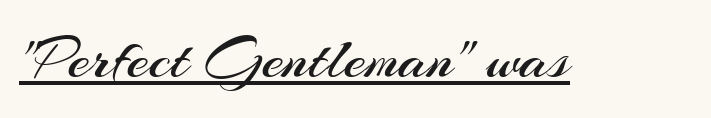
What decoration does the sample have? An underline. The face used here is proportionally spaced, like ordinary book or web type. No feet cap the strokes, marking this as sans-serif type. No extra tracking has been applied to these lines. The cut favours lightness, reaching ordinary text weight at its darkest.
